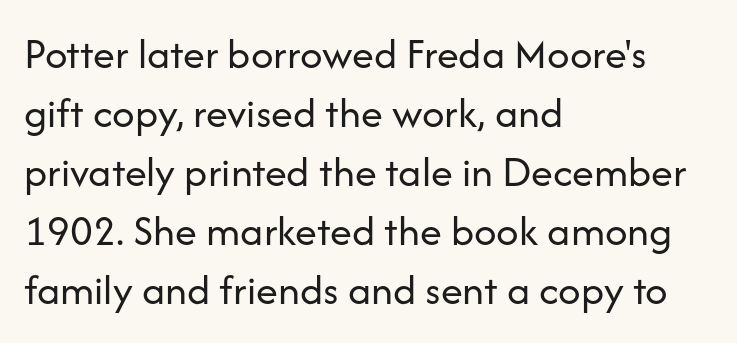
{"serif": "no", "italic": "no", "bold": "no", "weight": "regular", "width": "normal", "stroke_contrast": "low", "x_height": "medium", "monospaced": "no", "underline": "no", "align": "left", "line_spacing": "normal", "line_spacing_ratio": 1.34, "letter_spacing": "normal", "letter_spacing_em": 0.0, "glyph_px": 44}
